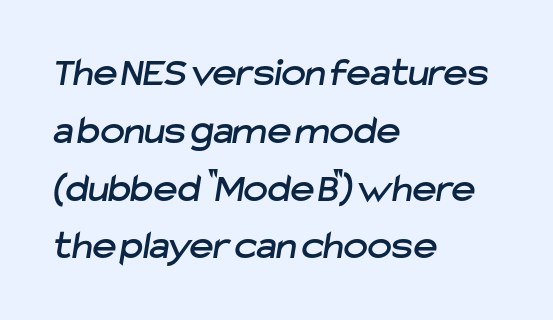
Q: Is the typeface a serif or a sans-serif typeface? A: Sans-serif.
Q: Is the text underlined? A: No.
Q: How is the paragraph aligned? A: Left-aligned.
Q: Is the spacing between letters normal or unusually wide? A: Normal.
Q: Is the spacing between lines tight, normal or loose? A: Normal.
Q: Width (condensed, normal, or wide)? A: Normal.
Q: Stroke contrast? A: Low.
Q: x-height? A: Medium.
Q: Monospaced? A: No.
